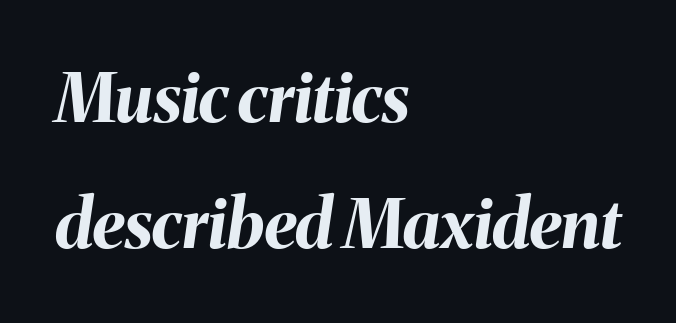
Q: Is the text bold? A: Yes.
Q: Is the text italic (slanted)? A: Yes, it leans right by about 8 degrees.
Q: Is the text underlined? A: No.
Q: How is the paragraph aligned? A: Left-aligned.
Q: Is the spacing between letters normal or unusually wide? A: Normal.
Q: Width (condensed, normal, or wide)? A: Normal.
Q: Stroke contrast? A: Medium.
Q: x-height? A: Medium.
Q: Monospaced? A: No.
